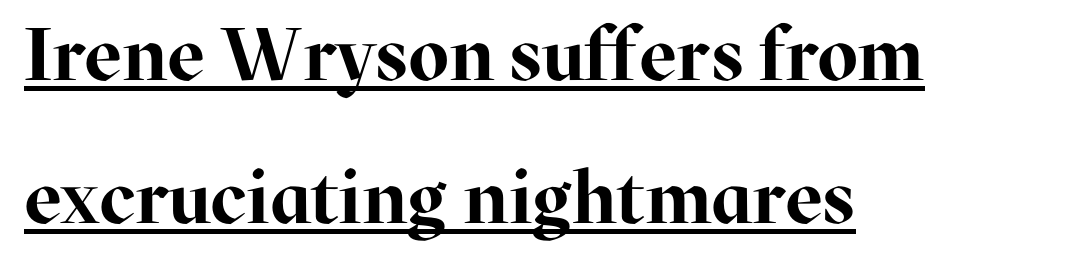
The image shows 74 px bold serif type, upright; set left-aligned, loose line spacing (1.93x), normal letter spacing, underlined; high stroke contrast and a medium x-height.
